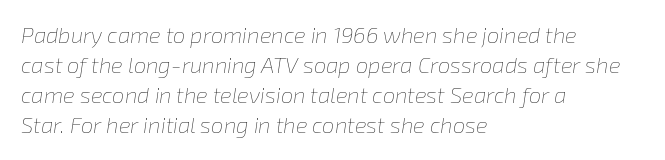
Decoration check: the copy has no underline. Weight: not bold — regular or lighter. This sample uses plain, unmodified letter spacing. A typesetter would mark this as italic.
